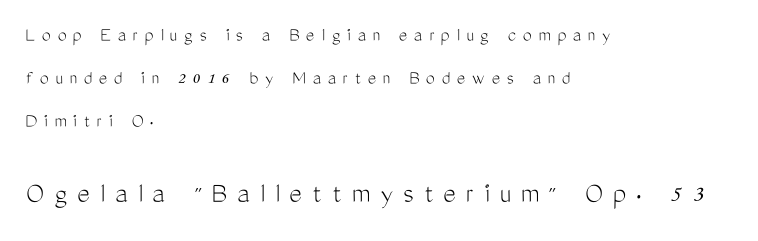
{"serif": "no", "italic": "no", "bold": "no", "weight": "light", "width": "condensed", "stroke_contrast": "medium", "x_height": "medium", "monospaced": "no", "underline": "no", "align": "left", "line_spacing": "loose", "line_spacing_ratio": 2.16, "letter_spacing": "wide", "letter_spacing_em": 0.34, "larger_block": "second", "size_ratio": 1.5, "glyph_px": 30}
